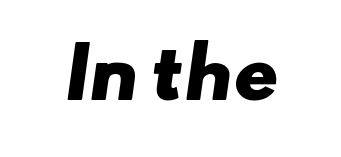
Q: Is the text bold? A: Yes.
Q: Is the typeface a serif or a sans-serif typeface? A: Sans-serif.
Q: Is the text underlined? A: No.
Q: Is the spacing between letters normal or unusually wide? A: Normal.
Q: Width (condensed, normal, or wide)? A: Wide.
Q: Stroke contrast? A: Low.
Q: x-height? A: Small.
Q: Monospaced? A: No.
